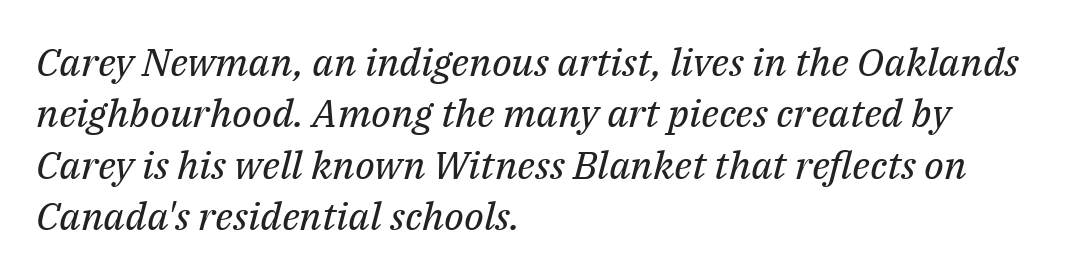
The typography opts for an oblique posture over an upright one. Regarding serifs, this sample has them. Anything drawn beneath the words? Only blank space. This sample keeps an unexceptional amount of space between lines. Is the type heavy? It reads as light-to-regular instead.
